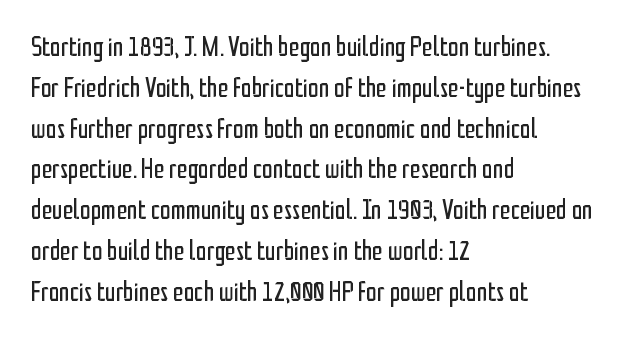
{"italic": "no", "bold": "no", "underline": "no", "align": "left", "line_spacing": "normal", "line_spacing_ratio": 1.51, "letter_spacing": "normal", "letter_spacing_em": 0.0, "glyph_px": 27}
